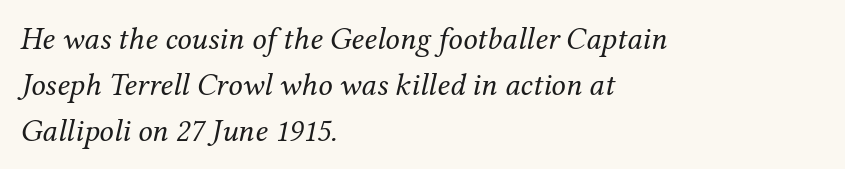
The image shows 32 px regular-weight serif type, italic (leaning right); set left-aligned, normal line spacing (1.43x), normal letter spacing, not underlined; medium stroke contrast and a medium x-height.
